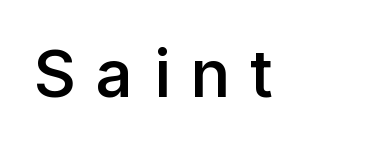
The image shows 65 px semibold sans-serif type, upright; set unusually wide letter spacing (+0.31 em), not underlined; low stroke contrast and a medium x-height.
